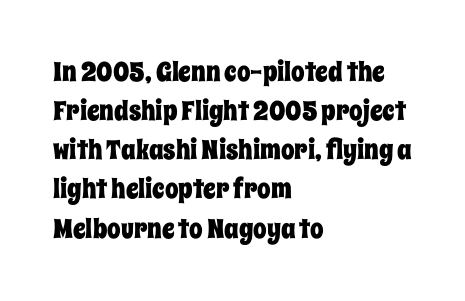
The image shows 27 px text type, upright; set left-aligned, normal line spacing (1.45x), normal letter spacing, not underlined.
